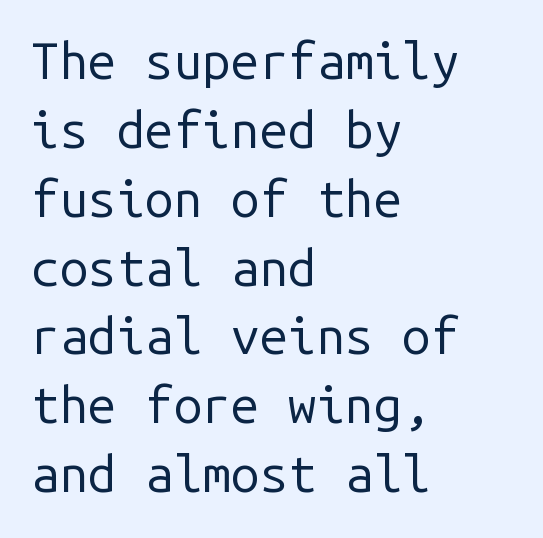
The image shows 51 px regular-weight sans-serif type, upright, monospaced; set left-aligned, normal line spacing (1.35x), normal letter spacing, not underlined; low stroke contrast and a medium x-height.
